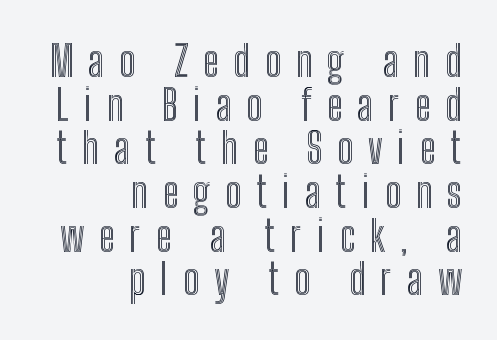
{"italic": "no", "width": "condensed", "x_height": "medium", "monospaced": "no", "underline": "no", "align": "right", "line_spacing": "tight", "line_spacing_ratio": 1.04, "letter_spacing": "wide", "letter_spacing_em": 0.35, "glyph_px": 42}
